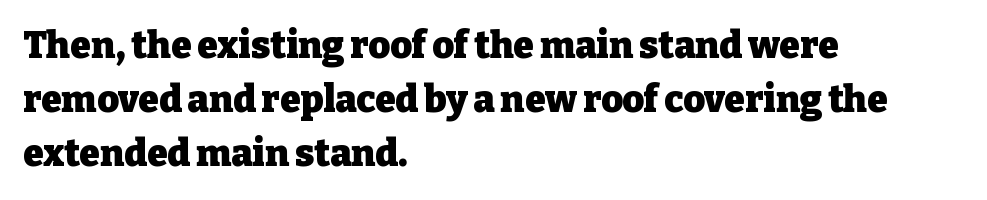
Students, note that the glyphs here touch the page at normal intervals. A typesetter would mark this as roman, not italic. Horizontal alignment here is leftward, the default for most running prose. Classification — serif. Pretty heavy lettering here — definitely bold. Descender tails drop into unmarked territory.
